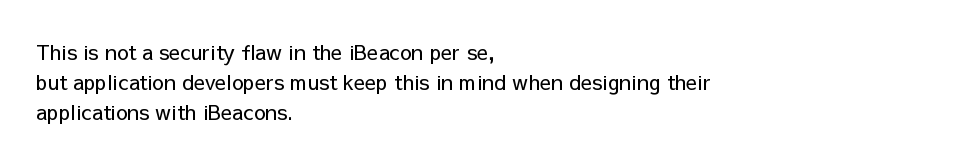
{"italic": "no", "bold": "no", "underline": "no", "align": "left", "line_spacing": "normal", "line_spacing_ratio": 1.42, "letter_spacing": "normal", "letter_spacing_em": 0.0, "glyph_px": 21}
